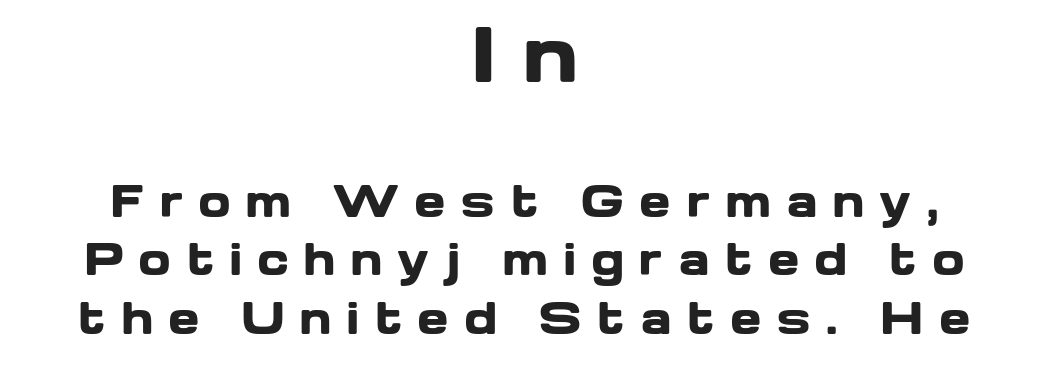
{"serif": "no", "italic": "no", "bold": "yes", "weight": "heavy", "width": "wide", "stroke_contrast": "low", "x_height": "medium", "monospaced": "no", "underline": "no", "align": "center", "line_spacing": "normal", "line_spacing_ratio": 1.39, "letter_spacing": "wide", "letter_spacing_em": 0.34, "larger_block": "first", "size_ratio": 1.74, "glyph_px": 73}
